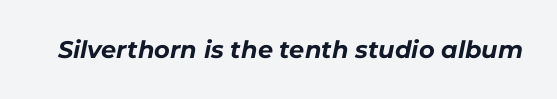
The image shows 24 px bold type, italic (leaning right); set normal letter spacing, not underlined.
